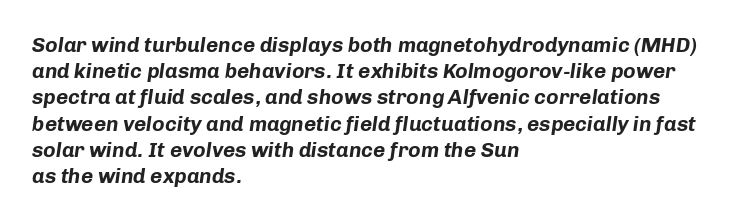
{"italic": "yes", "lean": "right", "slant_degrees": 8, "bold": "yes", "underline": "no", "align": "left", "line_spacing": "normal", "line_spacing_ratio": 1.25, "letter_spacing": "normal", "letter_spacing_em": 0.0, "glyph_px": 21}
